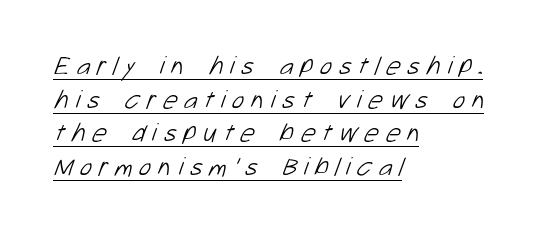
The image shows 26 px text type; set left-aligned, normal line spacing (1.29x), unusually wide letter spacing (+0.26 em), underlined.
